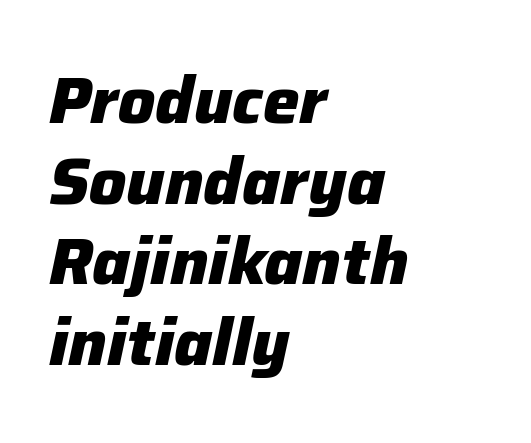
The image shows 65 px heavy type, italic (leaning right); set left-aligned, line spacing 1.24x, normal letter spacing, not underlined; low stroke contrast and a medium x-height.
